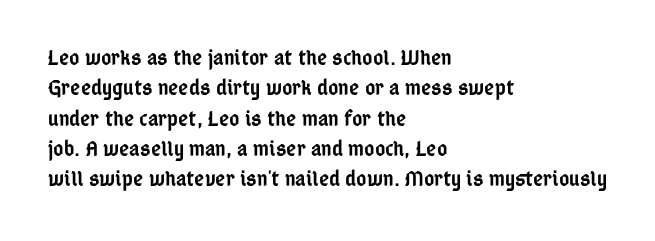
The image shows 22 px text type, upright; set left-aligned, normal line spacing (1.38x), normal letter spacing, not underlined.
